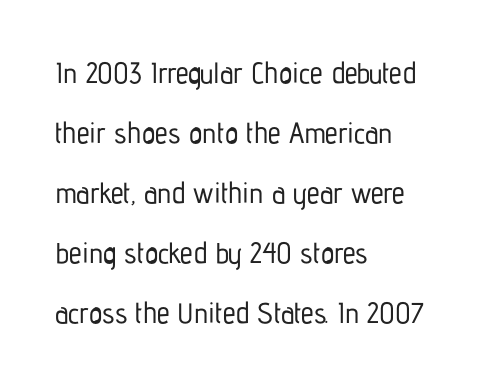
{"serif": "no", "italic": "no", "width": "condensed", "stroke_contrast": "low", "x_height": "medium", "monospaced": "no", "underline": "no", "align": "left", "line_spacing": "loose", "line_spacing_ratio": 2.07, "letter_spacing": "normal", "letter_spacing_em": 0.0, "glyph_px": 29}
